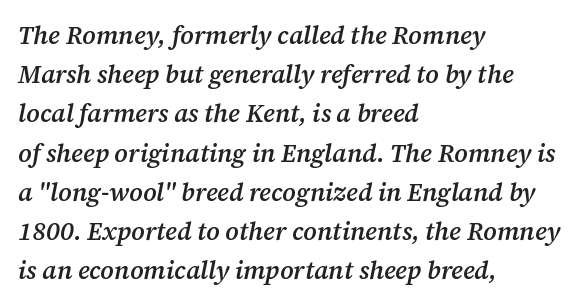
Q: Is the text bold? A: Semi-bold.
Q: Is the text italic (slanted)? A: Yes, it leans right by about 12 degrees.
Q: Is the text underlined? A: No.
Q: How is the paragraph aligned? A: Left-aligned.
Q: Is the spacing between letters normal or unusually wide? A: Normal.
Q: Is the spacing between lines tight, normal or loose? A: Normal.
